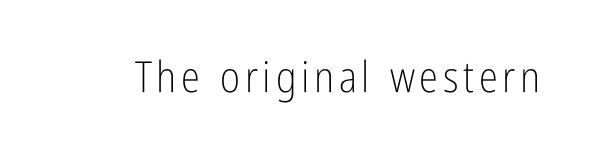
The image shows 43 px light, condensed sans-serif type, upright; set not underlined; low stroke contrast and a medium x-height.
